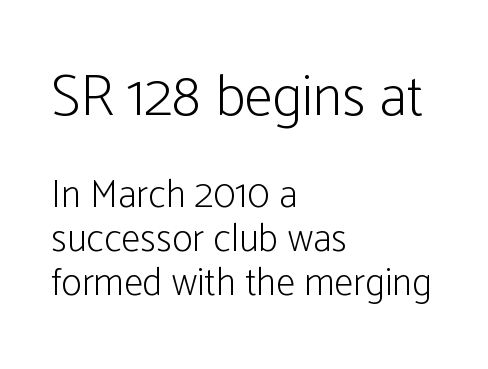
To sum up the face: it is a sans, with no serifs. You could not count columns in this text — the font is proportionally spaced. Bare-footed words on every line. If you drew a line through each stem, it would be perfectly vertical. Caption: multi-line text, flush left, ragged right. Character size in the leading block exceeds that of the trailing block.
